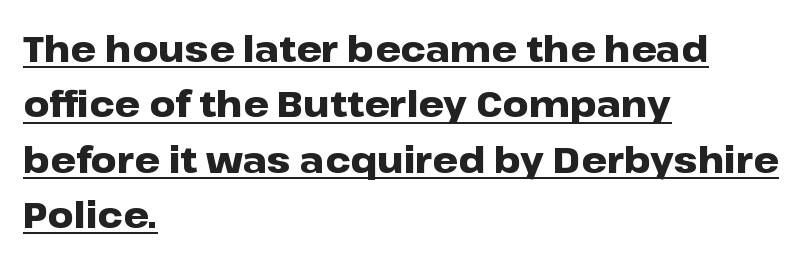
A baseline rule has been typeset under these characters. Posture: upright roman. No feet cap the strokes, marking this as sans-serif type. Looks like regular typesetting: each glyph gets only the width it needs.
